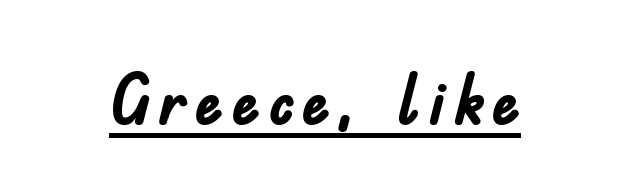
The image shows 71 px semibold, condensed sans-serif type; set underlined; low stroke contrast and a small x-height.
